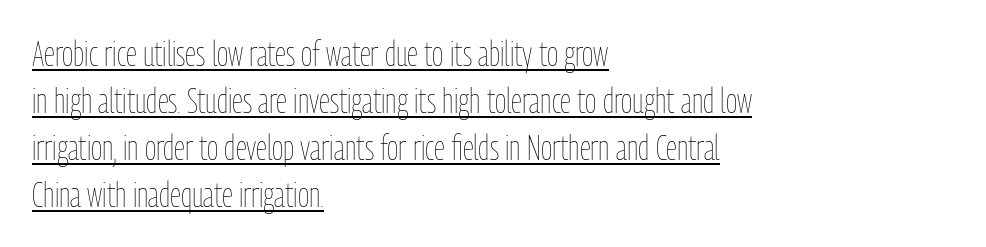
The image shows 35 px thin, condensed type, upright; set left-aligned, normal line spacing (1.34x), normal letter spacing, underlined; low stroke contrast and a medium x-height.
